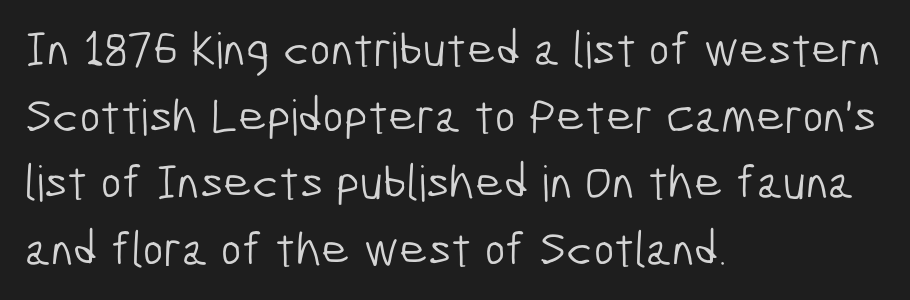
A typesetter would call this proportional, since set widths differ per character. You could call the tracking neutral — neither tight nor loose. The vertical gap from one line to the next is medium. The passage is arranged the way most books set body copy — flush left. Clear beneath every line of the passage.
